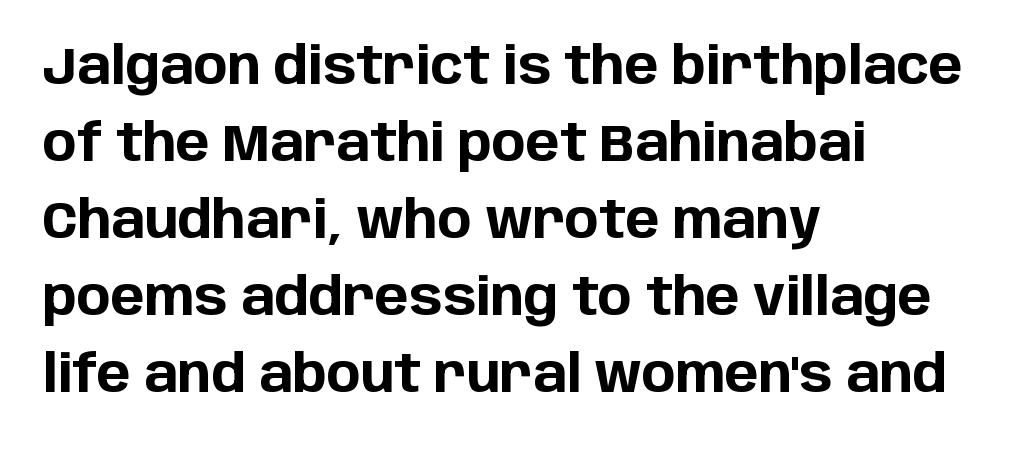
Notice how descenders clear the ascenders below comfortably — that's standard leading. The specimen omits any rule beneath the text block's lines. Nope, not italic — everything's standing straight. Is this a fixed-width face? No — the glyphs have proportional, varying widths. The lines are quadded left.
